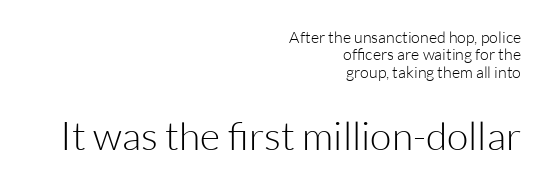
These lines are composed in type without serifs. Words appear dense and cohesive because spacing is normal. Successive baselines arrive quickly, one right under another. Words float on clear page, feet unadorned. Stroke thickness stays within the range of a standard reading face or lighter. Posture: straight, roman, zero tilt.
